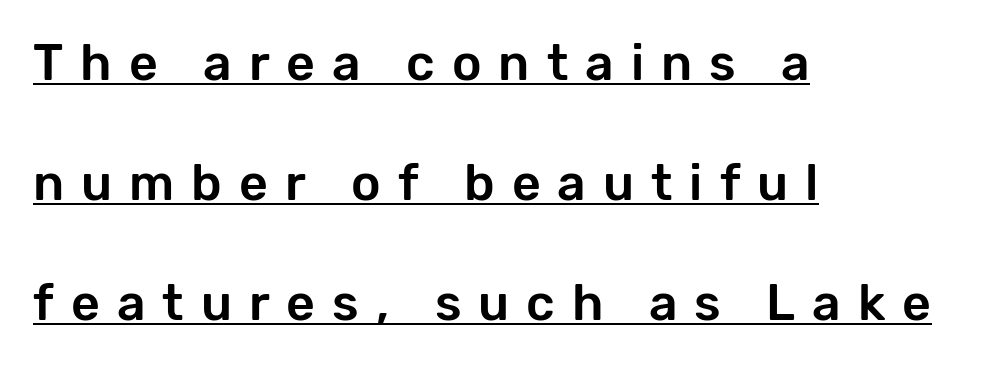
This sample uses an upright cut, with every glyph sitting square on the baseline. How are the letters spaced? Widely, with obvious added tracking. Visually the block forms a straight wall on the left and a jagged coastline on the right. What decoration does the sample have? An underline. Does the leading feel generous? Absolutely, it's lavish.
